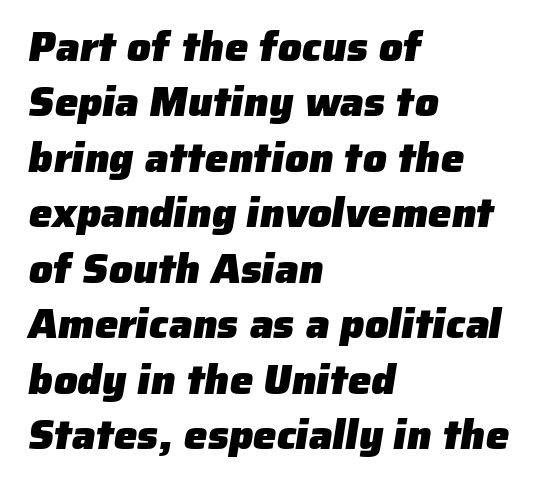
The image shows 42 px heavy sans-serif type; set left-aligned, normal line spacing (1.32x), normal letter spacing, not underlined; low stroke contrast and a medium x-height.
